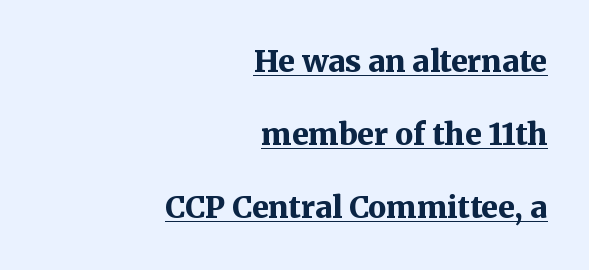
Q: Is the text bold? A: Yes.
Q: Is the text italic (slanted)? A: No, it is upright.
Q: Is the typeface a serif or a sans-serif typeface? A: Serif.
Q: Is the text underlined? A: Yes.
Q: How is the paragraph aligned? A: Right-aligned.
Q: Is the spacing between letters normal or unusually wide? A: Normal.
Q: Is the spacing between lines tight, normal or loose? A: Loose.
Q: Width (condensed, normal, or wide)? A: Normal.
Q: Stroke contrast? A: Medium.
Q: x-height? A: Medium.
Q: Monospaced? A: No.
